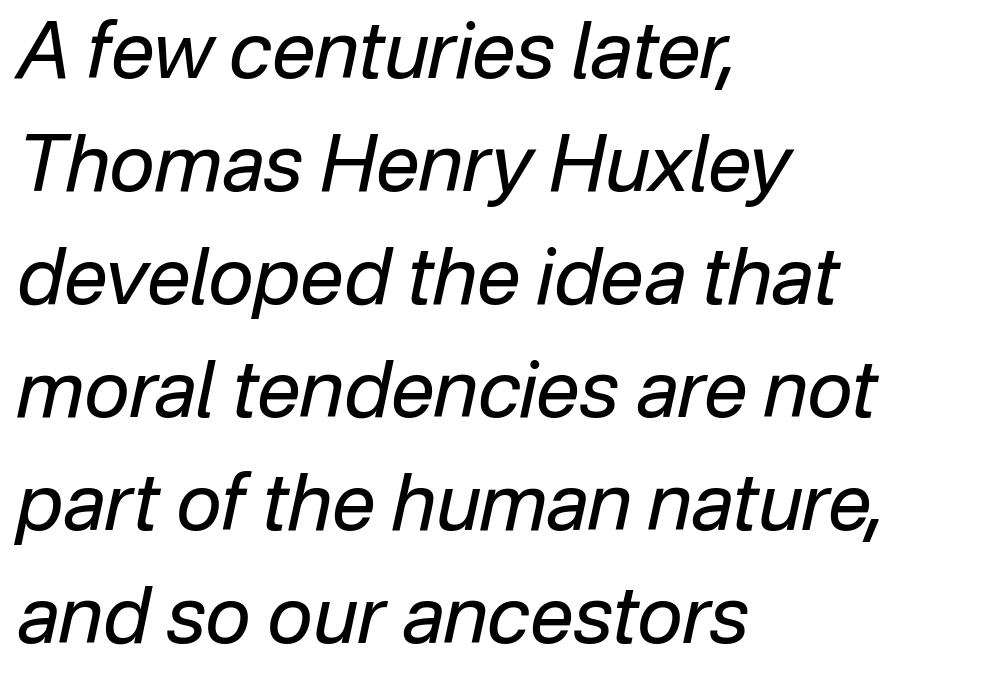
The image shows 78 px regular-weight type, italic (leaning right); set left-aligned, normal line spacing (1.45x), normal letter spacing, not underlined; low stroke contrast and a medium x-height.
